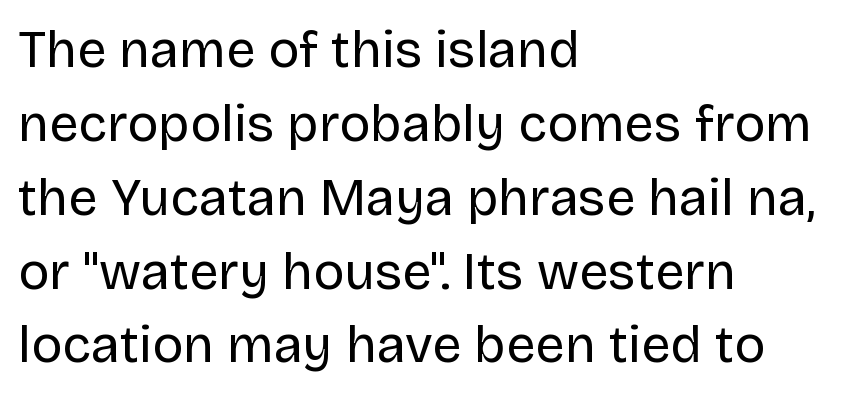
The image shows 52 px regular-weight sans-serif type, upright; set left-aligned, normal line spacing (1.42x), normal letter spacing, not underlined; low stroke contrast and a large x-height.
